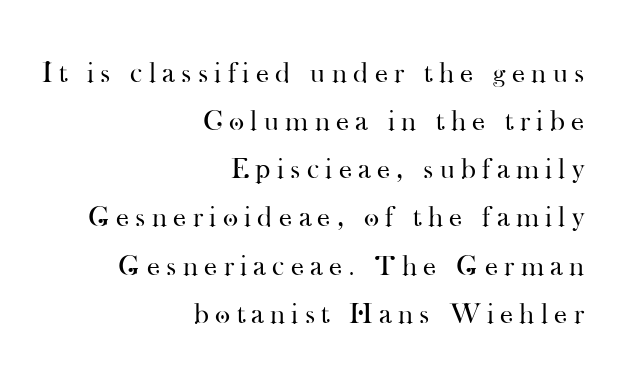
Q: Is the text bold? A: No.
Q: Is the text italic (slanted)? A: No, it is upright.
Q: Is the typeface a serif or a sans-serif typeface? A: Serif.
Q: Is the text underlined? A: No.
Q: How is the paragraph aligned? A: Right-aligned.
Q: Is the spacing between letters normal or unusually wide? A: Unusually wide.
Q: Is the spacing between lines tight, normal or loose? A: Normal.
Q: Width (condensed, normal, or wide)? A: Normal.
Q: Stroke contrast? A: High.
Q: x-height? A: Small.
Q: Monospaced? A: No.
